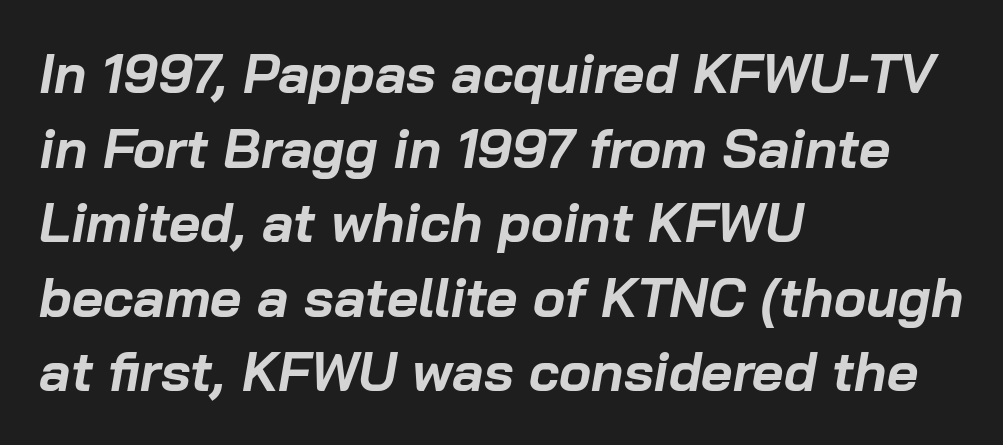
The rendering applies a slant to the glyphs. The face used here is proportionally spaced, like ordinary book or web type. Vertical spacing — default. This sample is left-justified, so line endings fall wherever the words run out. Each word holds together tightly as a unit, with standard inter-letter gaps. The passage shown is not underscored anywhere.
